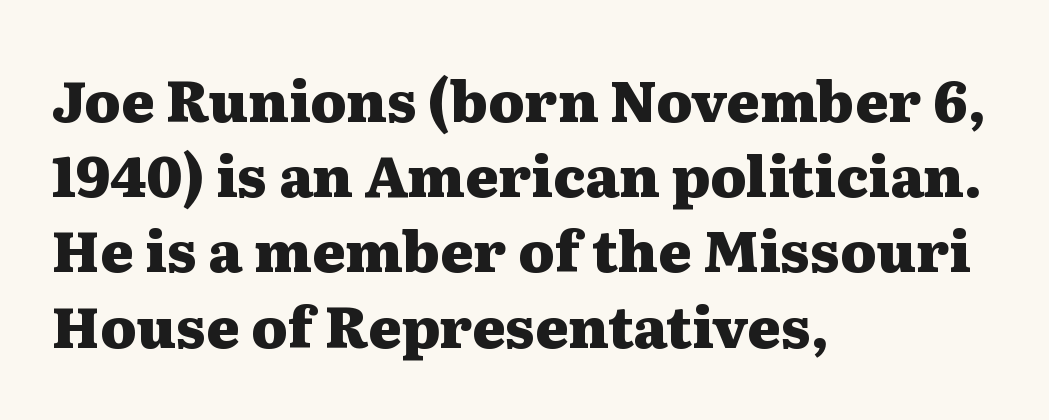
A typesetter would call this leading conventional body-copy spacing. Short and long lines alike share a common starting point at left. Typesetter's note: full bold, strokes at maximum text heaviness. The letters sit at their default tracking, neither squeezed nor spread. Words float on clear page, feet unadorned.
